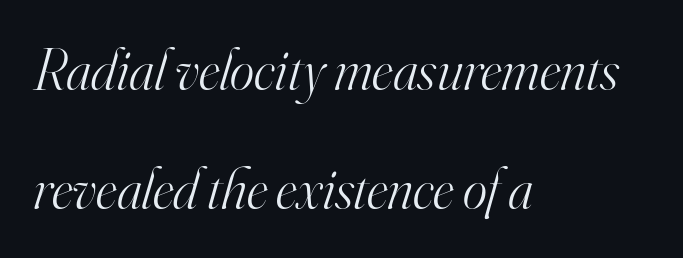
{"serif": "yes", "italic": "yes", "lean": "right", "slant_degrees": 16, "bold": "no", "weight": "light", "width": "normal", "stroke_contrast": "high", "x_height": "small", "monospaced": "no", "underline": "no", "align": "left", "line_spacing": "loose", "line_spacing_ratio": 2.06, "letter_spacing": "normal", "letter_spacing_em": 0.0, "glyph_px": 58}
